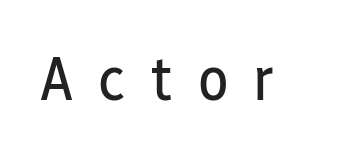
Q: Is the text bold? A: No.
Q: Is the text italic (slanted)? A: No, it is upright.
Q: Is the typeface a serif or a sans-serif typeface? A: Sans-serif.
Q: Is the text underlined? A: No.
Q: Is the spacing between letters normal or unusually wide? A: Unusually wide.
Q: Width (condensed, normal, or wide)? A: Condensed.
Q: Stroke contrast? A: Low.
Q: x-height? A: Medium.
Q: Monospaced? A: No.
